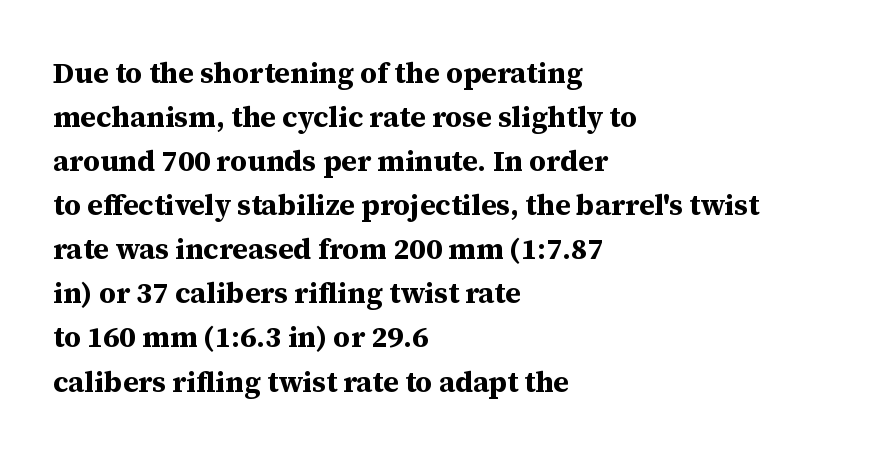
{"serif": "yes", "italic": "no", "bold": "yes", "weight": "bold", "width": "normal", "stroke_contrast": "medium", "x_height": "medium", "monospaced": "no", "underline": "no", "align": "left", "line_spacing": "normal", "line_spacing_ratio": 1.52, "letter_spacing": "normal", "letter_spacing_em": 0.0, "glyph_px": 29}
